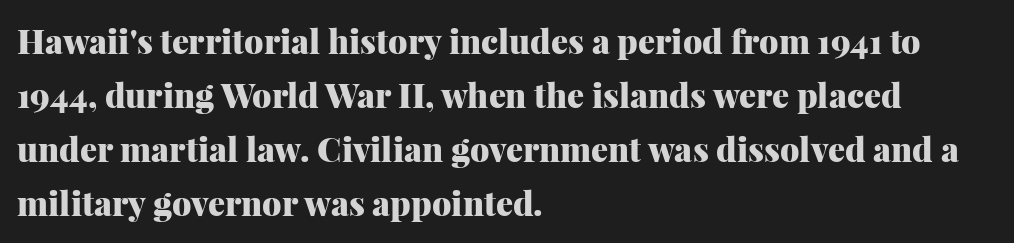
{"serif": "yes", "italic": "no", "bold": "yes", "weight": "heavy", "width": "normal", "stroke_contrast": "medium", "x_height": "medium", "monospaced": "no", "underline": "no", "align": "left", "line_spacing": "normal", "line_spacing_ratio": 1.59, "letter_spacing": "normal", "letter_spacing_em": 0.0, "glyph_px": 34}
